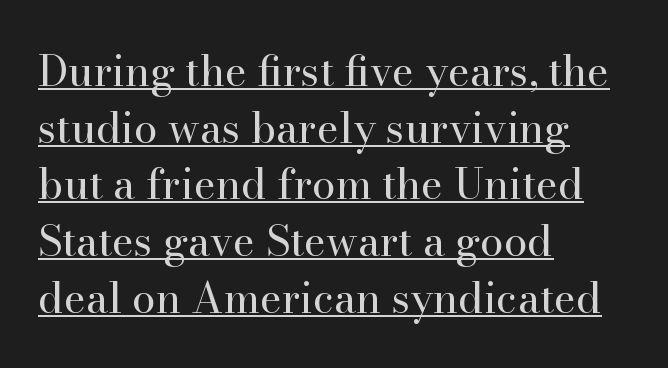
The image shows 42 px regular-weight serif type, upright; set left-aligned, normal line spacing (1.35x), normal letter spacing, underlined; high stroke contrast and a small x-height.
